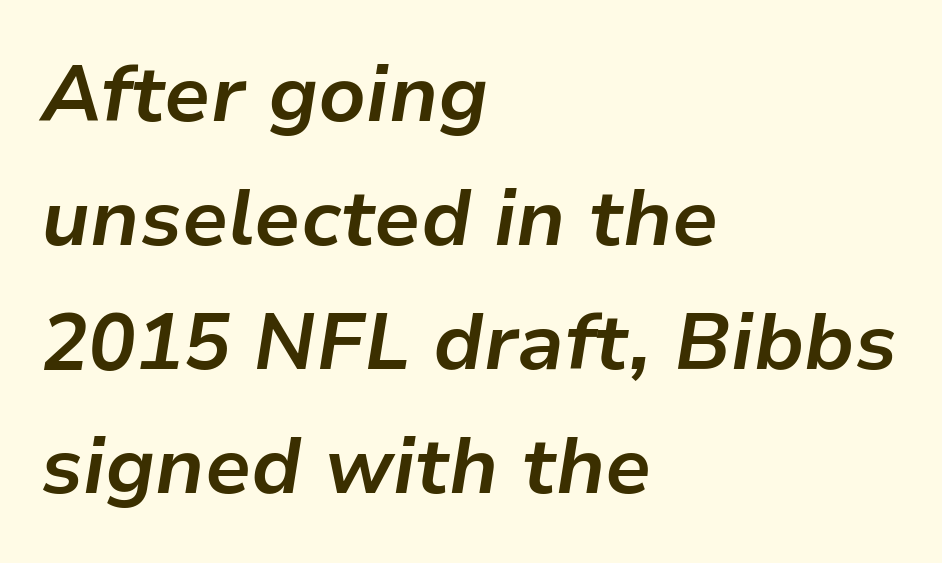
{"italic": "yes", "lean": "right", "slant_degrees": 9, "bold": "yes", "weight": "bold", "width": "normal", "stroke_contrast": "low", "x_height": "medium", "monospaced": "no", "underline": "no", "align": "left", "line_spacing": "normal", "line_spacing_ratio": 1.57, "letter_spacing": "normal", "letter_spacing_em": 0.0, "glyph_px": 79}
